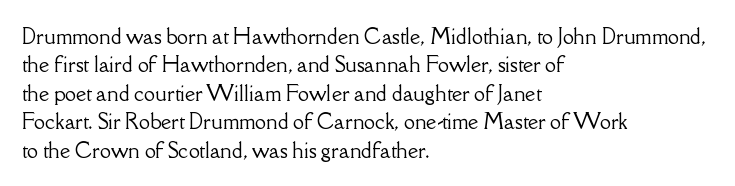
The image shows 20 px text type, upright; set left-aligned, normal line spacing (1.42x), normal letter spacing, not underlined.
